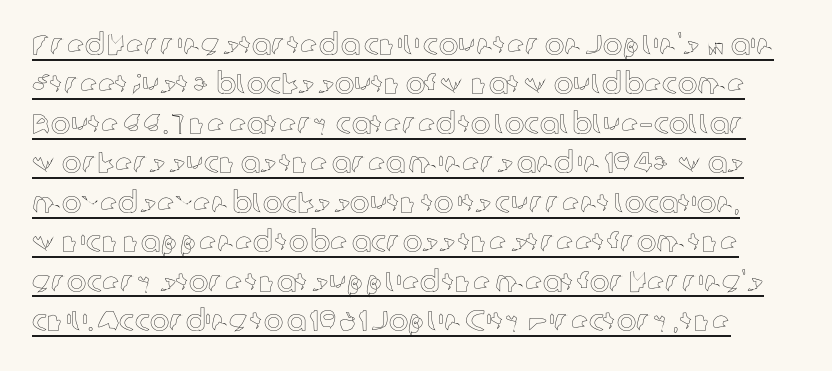
The image shows 29 px text type, upright; set normal line spacing (1.36x), normal letter spacing, underlined; a medium x-height.
